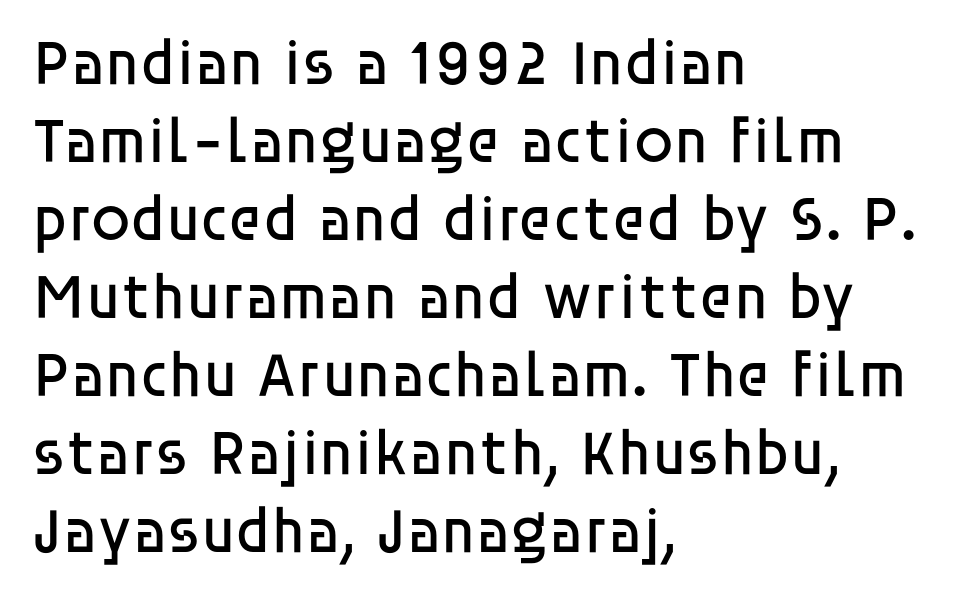
The image shows 64 px regular-weight sans-serif type, upright; set left-aligned, line spacing 1.22x, normal letter spacing, not underlined; low stroke contrast and a large x-height.
